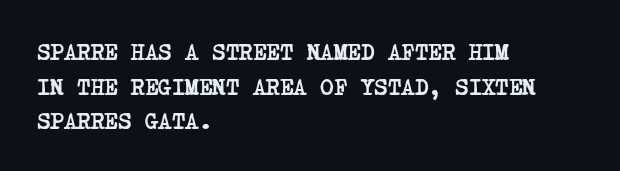
The image shows 23 px bold type; set left-aligned, normal line spacing (1.51x), normal letter spacing, not underlined.
